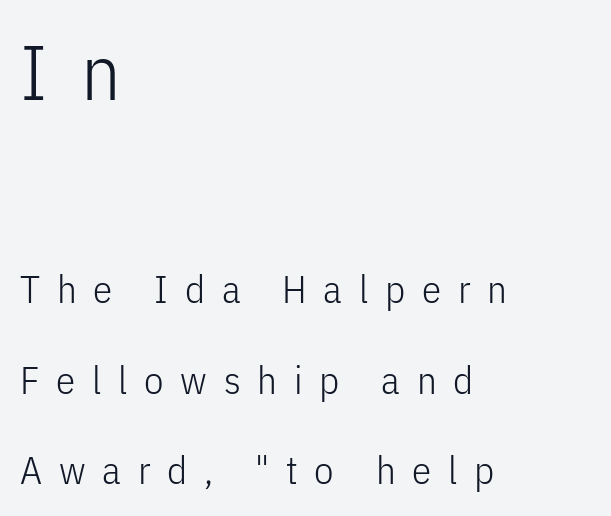
The image shows 78 px light, condensed sans-serif type, upright; set left-aligned, loose line spacing (2.32x), unusually wide letter spacing (+0.43 em), not underlined; the first (top) block is 2.0x larger; low stroke contrast and a medium x-height.
